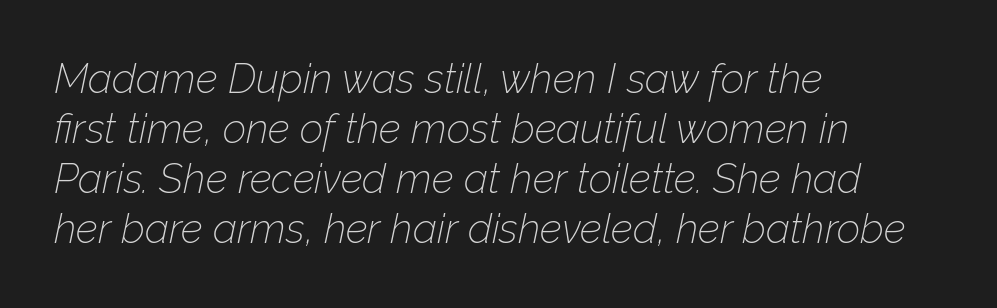
Q: Is the text bold? A: No.
Q: Is the text italic (slanted)? A: Yes, it leans right by about 12 degrees.
Q: Is the text underlined? A: No.
Q: How is the paragraph aligned? A: Left-aligned.
Q: Is the spacing between letters normal or unusually wide? A: Normal.
Q: Width (condensed, normal, or wide)? A: Normal.
Q: Stroke contrast? A: Low.
Q: x-height? A: Medium.
Q: Monospaced? A: No.
